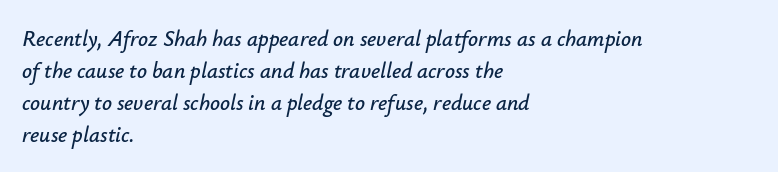
{"italic": "yes", "lean": "right", "slant_degrees": 12, "underline": "no", "align": "left", "line_spacing": "normal", "line_spacing_ratio": 1.46, "letter_spacing": "normal", "letter_spacing_em": 0.0, "glyph_px": 22}
